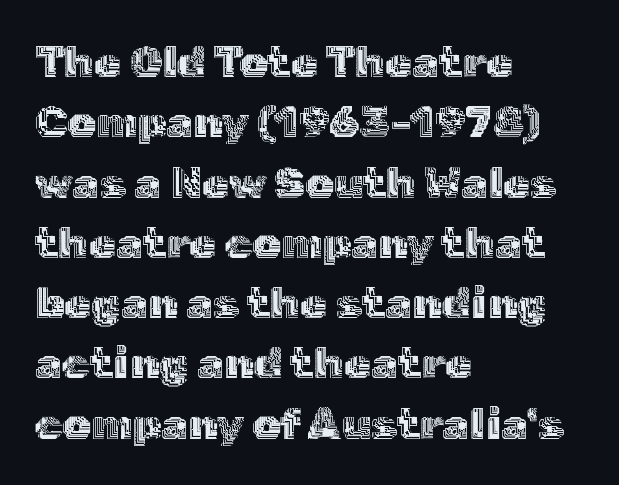
{"italic": "no", "width": "normal", "x_height": "medium", "monospaced": "no", "underline": "no", "align": "left", "line_spacing": "normal", "line_spacing_ratio": 1.37, "letter_spacing": "normal", "letter_spacing_em": 0.0, "glyph_px": 44}
